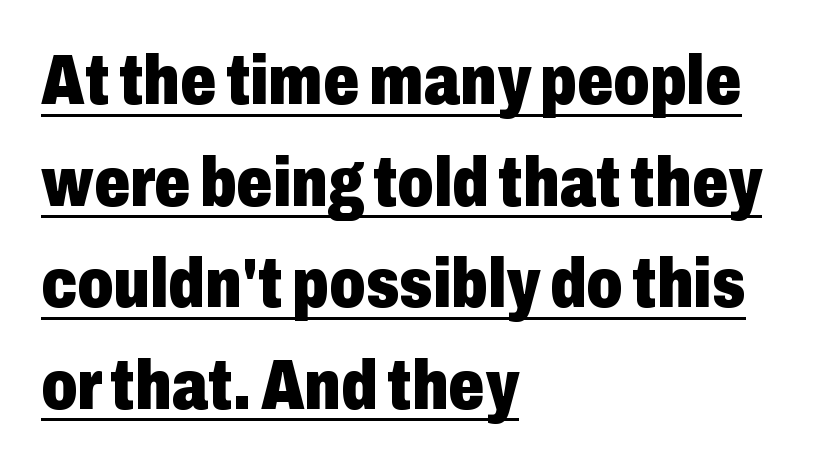
The passage shown is typeset with a sans-serif family. The typesetter has applied underlining to the passage shown. You could not count columns in this text — the font is proportionally spaced. A typesetter would call this leading conventional body-copy spacing.
